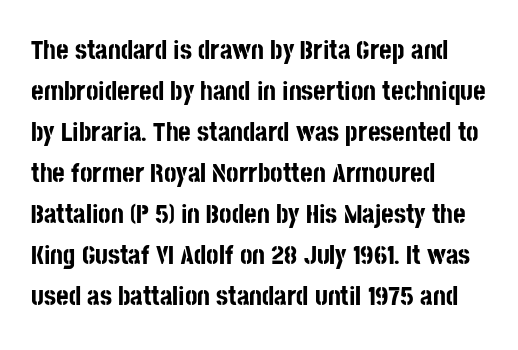
{"italic": "no", "bold": "yes", "underline": "no", "align": "left", "line_spacing": "normal", "line_spacing_ratio": 1.52, "letter_spacing": "normal", "letter_spacing_em": 0.0, "glyph_px": 27}
